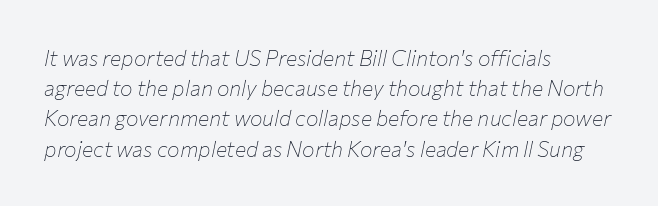
Q: Is the text bold? A: No.
Q: Is the text italic (slanted)? A: Yes, it leans right by about 12 degrees.
Q: Is the text underlined? A: No.
Q: How is the paragraph aligned? A: Left-aligned.
Q: Is the spacing between letters normal or unusually wide? A: Normal.
Q: Is the spacing between lines tight, normal or loose? A: Normal.
